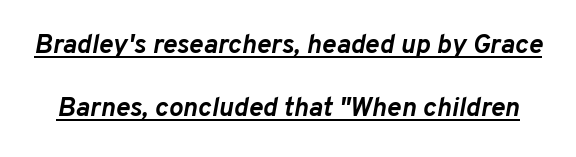
The image shows 27 px bold type, italic (leaning right); set loose line spacing (2.35x), normal letter spacing, underlined.
